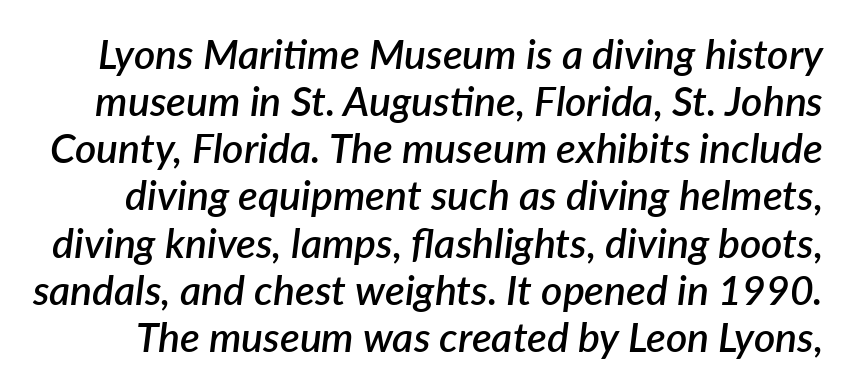
Q: Is the text bold? A: Semi-bold.
Q: Is the text italic (slanted)? A: Yes, it leans right by about 7 degrees.
Q: Is the text underlined? A: No.
Q: Is the spacing between letters normal or unusually wide? A: Normal.
Q: Is the spacing between lines tight, normal or loose? A: Tight.
Q: Width (condensed, normal, or wide)? A: Normal.
Q: Stroke contrast? A: Low.
Q: x-height? A: Medium.
Q: Monospaced? A: No.
